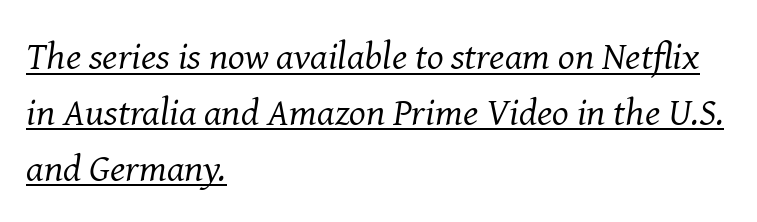
The image shows 39 px regular-weight serif type, italic (leaning right); set left-aligned, normal line spacing (1.43x), normal letter spacing, underlined; medium stroke contrast and a medium x-height.
